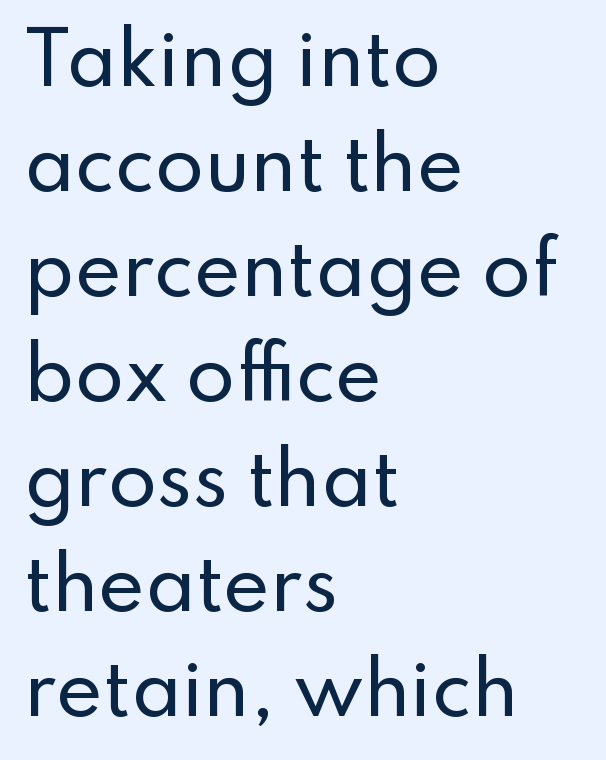
{"serif": "no", "italic": "no", "width": "normal", "stroke_contrast": "low", "x_height": "small", "monospaced": "no", "underline": "no", "align": "left", "line_spacing": "normal", "line_spacing_ratio": 1.48, "letter_spacing": "normal", "letter_spacing_em": 0.0, "glyph_px": 71}
